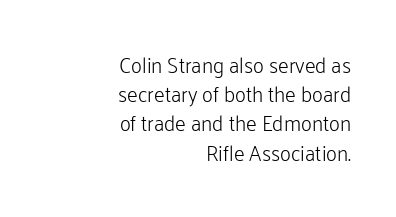
Q: Is the text bold? A: No.
Q: Is the text italic (slanted)? A: No, it is upright.
Q: Is the text underlined? A: No.
Q: How is the paragraph aligned? A: Right-aligned.
Q: Is the spacing between letters normal or unusually wide? A: Normal.
Q: Is the spacing between lines tight, normal or loose? A: Normal.
